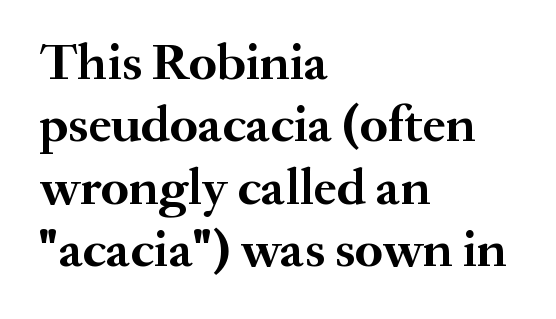
Q: Is the text bold? A: Yes.
Q: Is the text italic (slanted)? A: No, it is upright.
Q: Is the typeface a serif or a sans-serif typeface? A: Serif.
Q: Is the text underlined? A: No.
Q: How is the paragraph aligned? A: Left-aligned.
Q: Is the spacing between letters normal or unusually wide? A: Normal.
Q: Width (condensed, normal, or wide)? A: Normal.
Q: Stroke contrast? A: Medium.
Q: x-height? A: Small.
Q: Monospaced? A: No.
